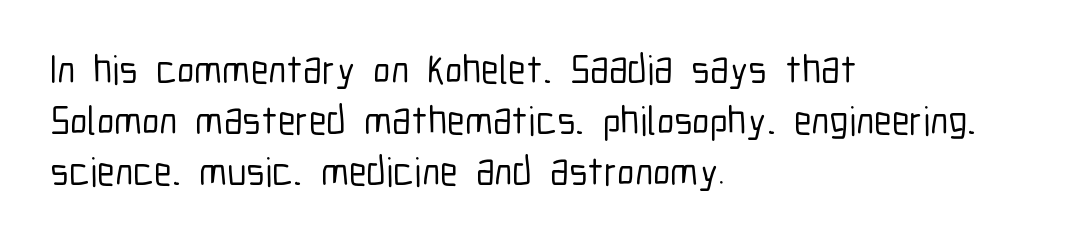
The image shows 40 px condensed sans-serif type, upright; set left-aligned, normal line spacing (1.28x), normal letter spacing, not underlined; low stroke contrast and a medium x-height.
